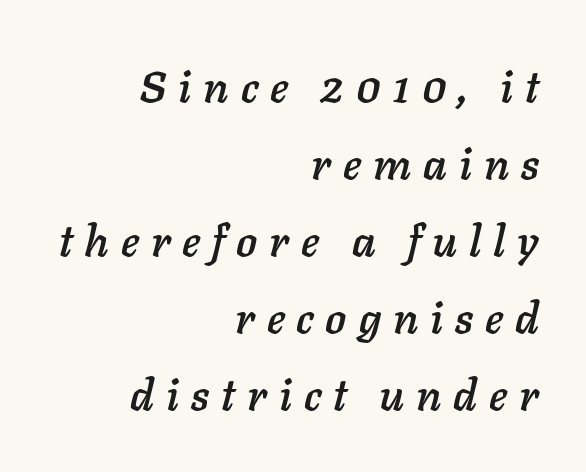
Q: Is the text italic (slanted)? A: Yes, it leans right by about 11 degrees.
Q: Is the text underlined? A: No.
Q: How is the paragraph aligned? A: Right-aligned.
Q: Is the spacing between letters normal or unusually wide? A: Unusually wide.
Q: Width (condensed, normal, or wide)? A: Normal.
Q: Stroke contrast? A: Low.
Q: x-height? A: Medium.
Q: Monospaced? A: No.
